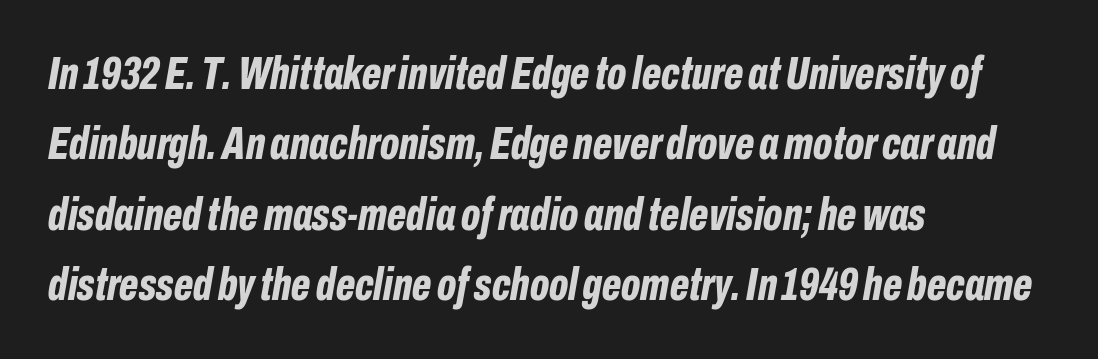
Q: Is the text bold? A: Yes.
Q: Is the text italic (slanted)? A: Yes, it leans right by about 10 degrees.
Q: Is the text underlined? A: No.
Q: How is the paragraph aligned? A: Left-aligned.
Q: Is the spacing between letters normal or unusually wide? A: Normal.
Q: Is the spacing between lines tight, normal or loose? A: Normal.
Q: Width (condensed, normal, or wide)? A: Condensed.
Q: Stroke contrast? A: Low.
Q: x-height? A: Medium.
Q: Monospaced? A: No.
